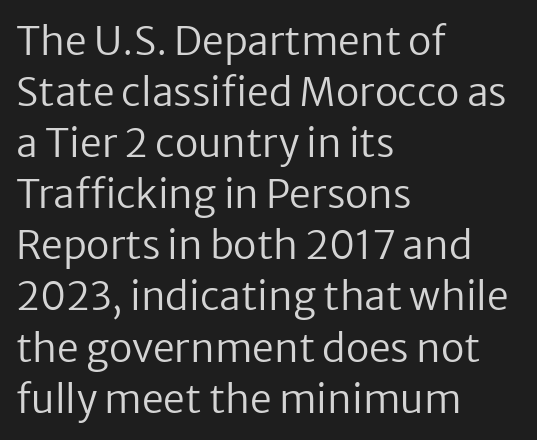
The image shows 39 px regular-weight sans-serif type, upright; set left-aligned, normal line spacing (1.31x), normal letter spacing, not underlined; low stroke contrast and a medium x-height.
